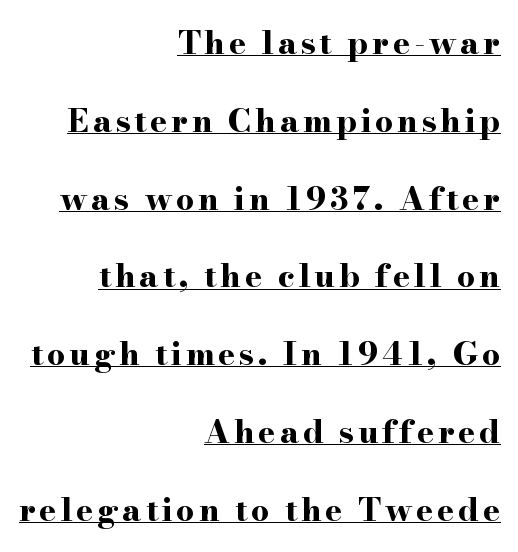
{"serif": "yes", "italic": "no", "bold": "yes", "weight": "bold", "width": "wide", "stroke_contrast": "high", "x_height": "small", "monospaced": "no", "underline": "yes", "align": "right", "line_spacing": "loose", "line_spacing_ratio": 2.43, "glyph_px": 32}
